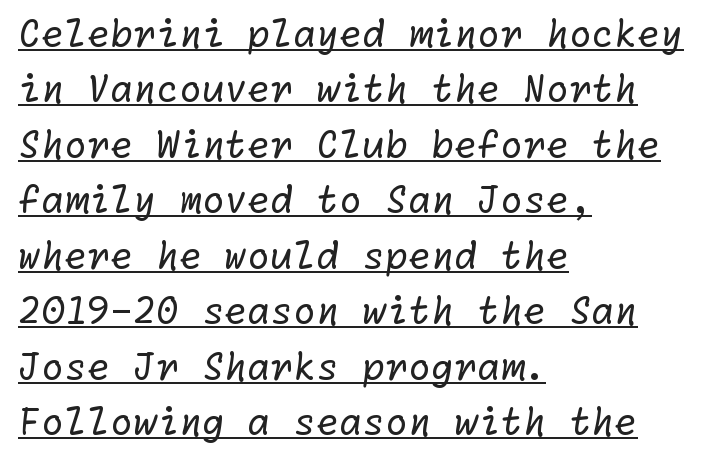
The image shows 37 px regular-weight sans-serif type; set left-aligned, normal line spacing (1.5x), normal letter spacing, underlined; low stroke contrast and a medium x-height.
